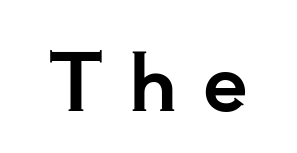
Q: Is the text italic (slanted)? A: No, it is upright.
Q: Is the typeface a serif or a sans-serif typeface? A: Serif.
Q: Is the text underlined? A: No.
Q: Is the spacing between letters normal or unusually wide? A: Unusually wide.
Q: Width (condensed, normal, or wide)? A: Normal.
Q: Stroke contrast? A: Low.
Q: x-height? A: Small.
Q: Monospaced? A: No.
